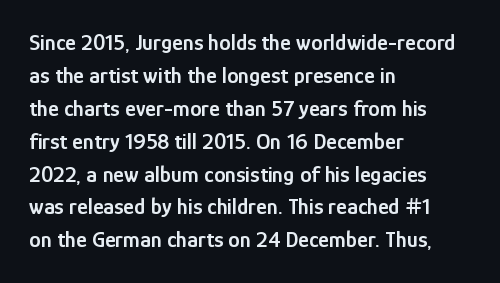
The image shows 23 px text type, upright; set left-aligned, normal line spacing (1.43x), normal letter spacing, not underlined.
